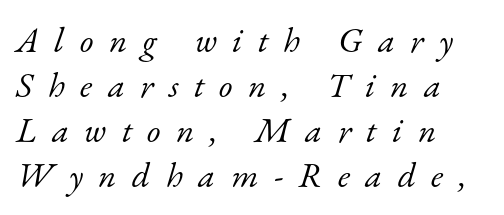
Little horizontal feet cap the strokes, marking this as serif type. The letters advance in unequal steps, a hallmark of proportional type. On a weight scale, this lands at 450 or below. Rendered with sloped, italic letterforms.
